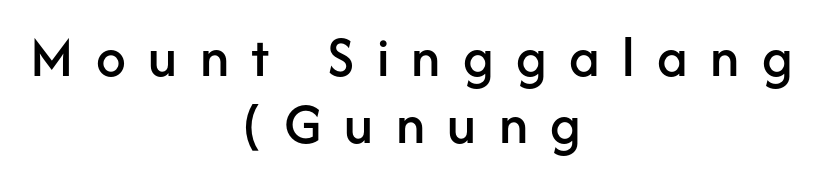
The image shows 59 px sans-serif type, upright; set centered, tight line spacing (1.13x), unusually wide letter spacing (+0.38 em), not underlined; low stroke contrast and a medium x-height.
